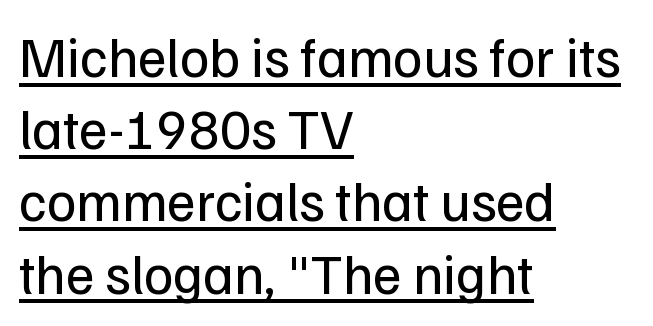
Q: Is the text bold? A: No.
Q: Is the text italic (slanted)? A: No, it is upright.
Q: Is the typeface a serif or a sans-serif typeface? A: Sans-serif.
Q: Is the text underlined? A: Yes.
Q: How is the paragraph aligned? A: Left-aligned.
Q: Is the spacing between letters normal or unusually wide? A: Normal.
Q: Is the spacing between lines tight, normal or loose? A: Normal.
Q: Width (condensed, normal, or wide)? A: Normal.
Q: Stroke contrast? A: Low.
Q: x-height? A: Medium.
Q: Monospaced? A: No.
